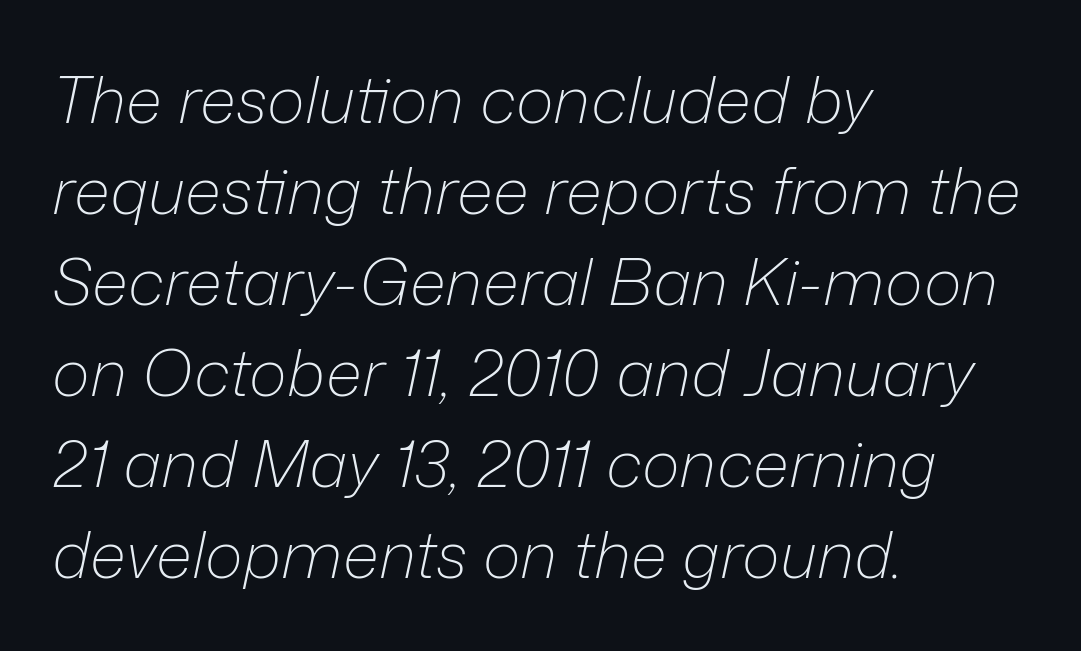
{"italic": "yes", "lean": "right", "slant_degrees": 12, "bold": "no", "weight": "light", "width": "normal", "stroke_contrast": "low", "x_height": "medium", "monospaced": "no", "underline": "no", "align": "left", "line_spacing": "normal", "line_spacing_ratio": 1.4, "letter_spacing": "normal", "letter_spacing_em": 0.0, "glyph_px": 65}
